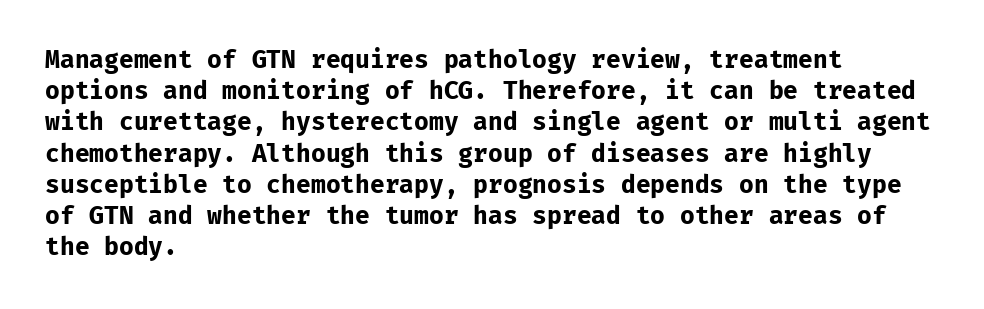
The image shows 24 px bold type, upright; set left-aligned, normal line spacing (1.3x), normal letter spacing, not underlined.
